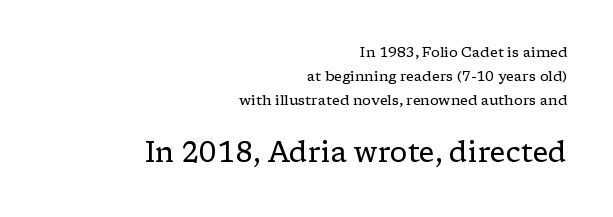
{"serif": "yes", "italic": "no", "bold": "no", "weight": "regular", "width": "wide", "stroke_contrast": "low", "x_height": "medium", "monospaced": "no", "underline": "no", "align": "right", "line_spacing_ratio": 1.73, "letter_spacing": "normal", "letter_spacing_em": 0.0, "larger_block": "second", "size_ratio": 2.0, "glyph_px": 28}
